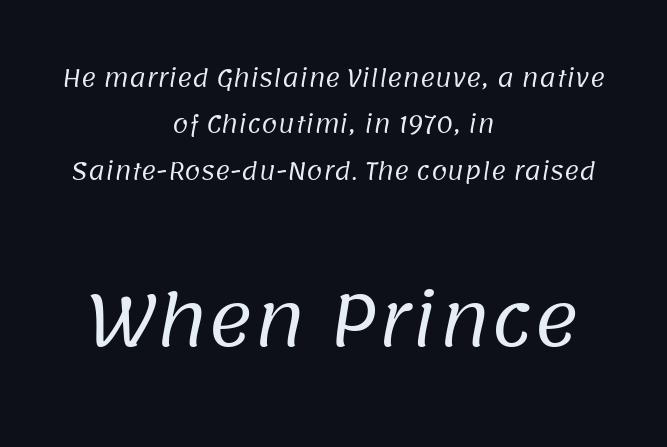
{"serif": "no", "bold": "no", "weight": "regular", "width": "normal", "stroke_contrast": "low", "x_height": "large", "monospaced": "no", "underline": "no", "align": "center", "line_spacing": "loose", "line_spacing_ratio": 2.02, "letter_spacing": "normal", "letter_spacing_em": 0.0, "larger_block": "second", "size_ratio": 3.04, "glyph_px": 70}
